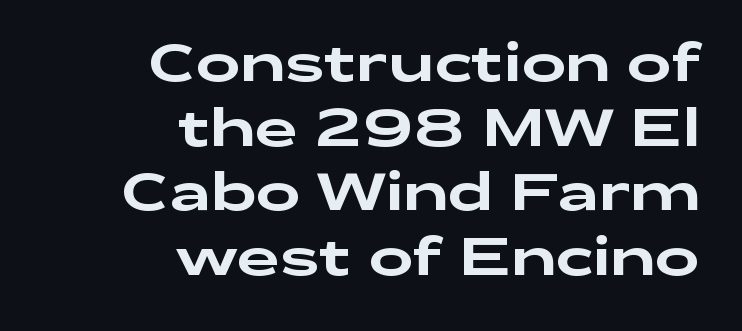
{"serif": "no", "italic": "no", "width": "wide", "stroke_contrast": "low", "x_height": "medium", "monospaced": "no", "underline": "no", "align": "right", "line_spacing_ratio": 1.22, "letter_spacing": "normal", "letter_spacing_em": 0.0, "glyph_px": 53}
